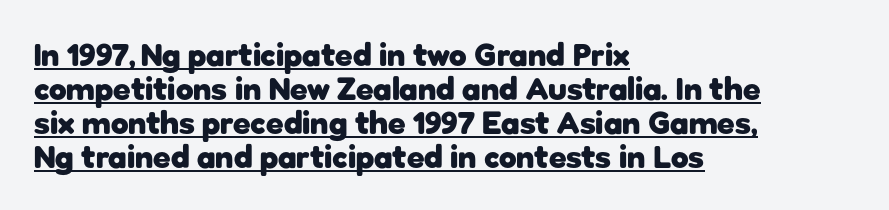
The image shows 32 px heavy sans-serif type, upright; set left-aligned, tight line spacing (1.06x), normal letter spacing, underlined; low stroke contrast and a medium x-height.
